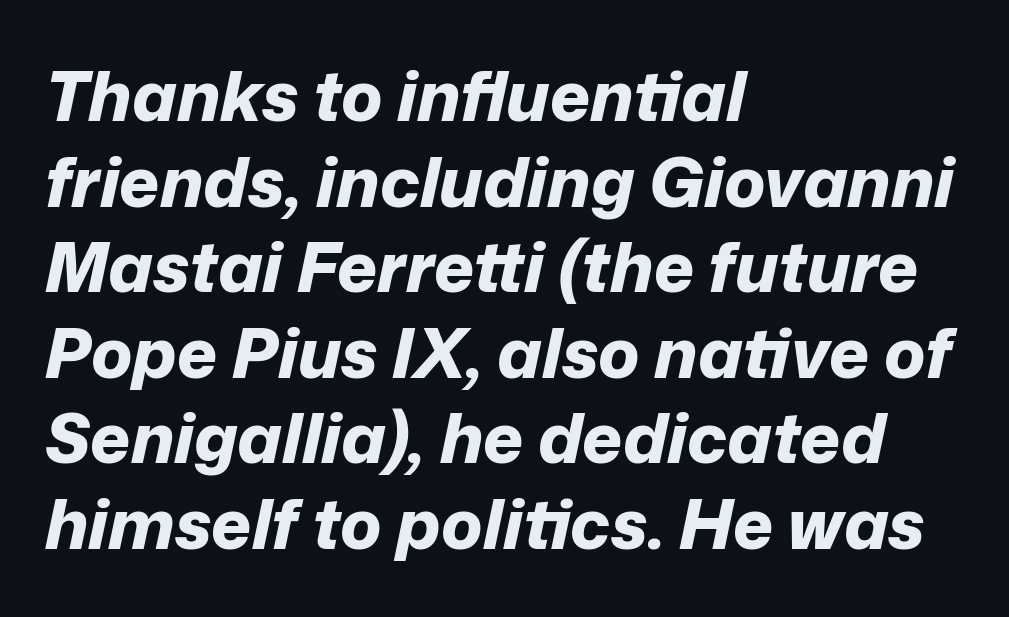
The image shows 69 px bold type, italic (leaning right); set left-aligned, line spacing 1.24x, normal letter spacing, not underlined; low stroke contrast and a medium x-height.
